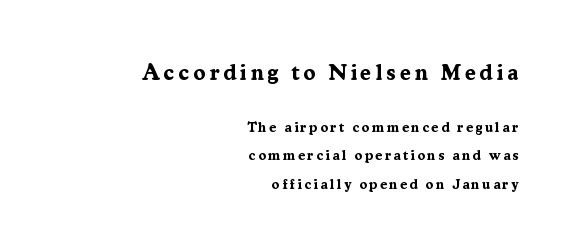
{"italic": "no", "bold": "yes", "underline": "no", "align": "right", "line_spacing": "loose", "line_spacing_ratio": 2.02, "larger_block": "first", "size_ratio": 1.57, "glyph_px": 22}
